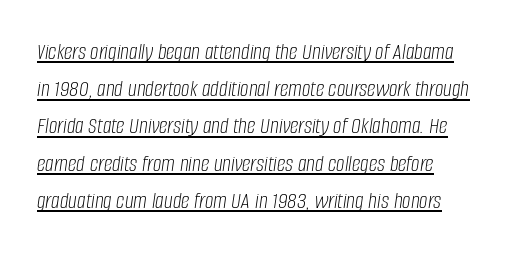
The image shows 24 px text type, italic (leaning right); set normal line spacing (1.55x), normal letter spacing, underlined.
